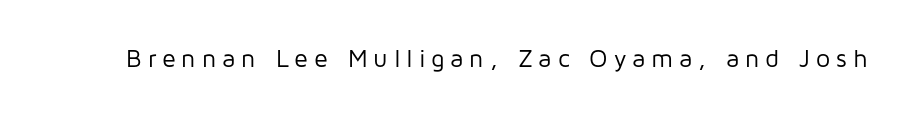
The image shows 25 px text type, upright; set unusually wide letter spacing (+0.23 em), not underlined.
